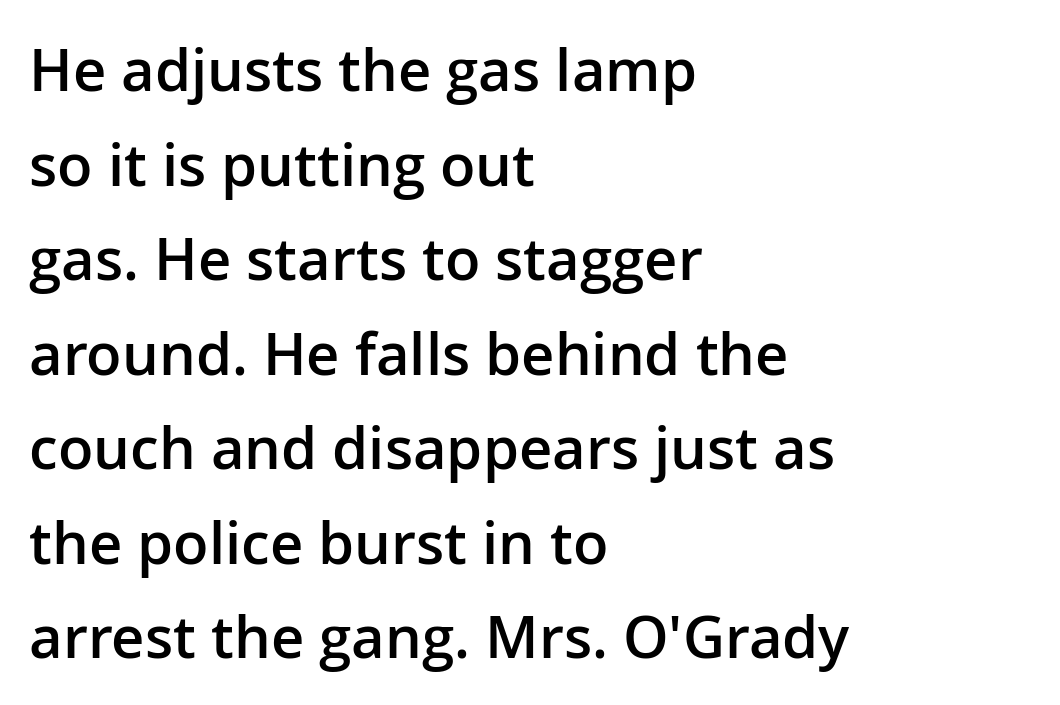
A bare baseline throughout the passage. The horizontal fit of the characters is conventional and even. A sans-serif font was chosen for this passage. Horizontally, the lines are justified to the leading edge only. The passage shown stacks its lines at a standard gap. The rendering uses natural spacing where letterforms have individual widths.
